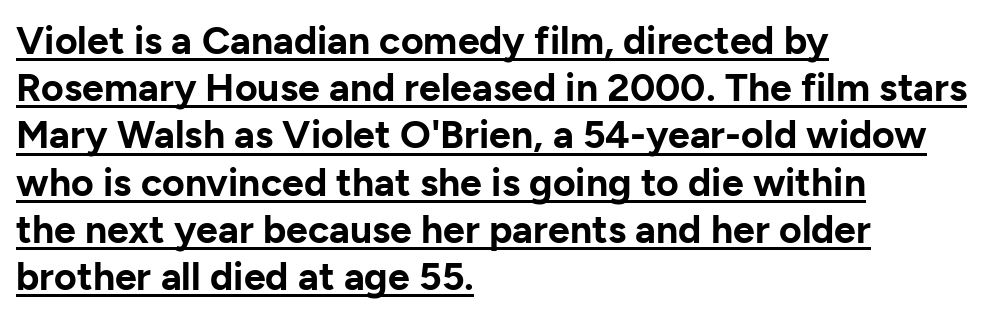
Every stem runs plumb, perpendicular to the baseline. What kind of face is this? One without serifs — a sans. Left-aligned paragraph, ragged on the right. Character widths vary here, with narrow letters taking less room than wide ones.
